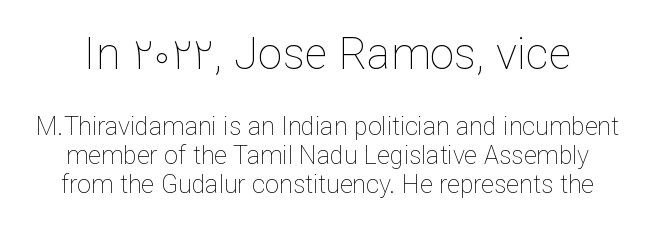
Q: Is the text bold? A: No.
Q: Is the text italic (slanted)? A: No, it is upright.
Q: Is the text underlined? A: No.
Q: Is the spacing between letters normal or unusually wide? A: Normal.
Q: Which block of text is set in a larger size, the first (top) or the second (bottom)? A: The first (top) one.
Q: Width (condensed, normal, or wide)? A: Normal.
Q: Stroke contrast? A: Low.
Q: x-height? A: Medium.
Q: Monospaced? A: No.
